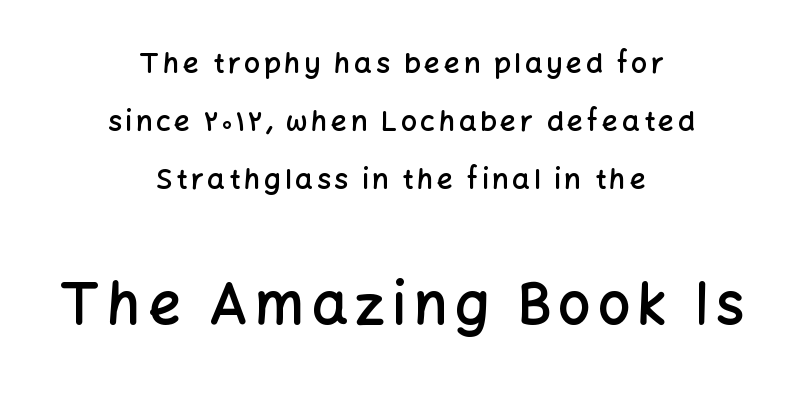
Q: Is the text bold? A: Semi-bold.
Q: Is the text italic (slanted)? A: No, it is upright.
Q: Is the typeface a serif or a sans-serif typeface? A: Sans-serif.
Q: Is the text underlined? A: No.
Q: How is the paragraph aligned? A: Centered.
Q: Is the spacing between lines tight, normal or loose? A: Loose.
Q: Which block of text is set in a larger size, the first (top) or the second (bottom)? A: The second (bottom) one.
Q: Width (condensed, normal, or wide)? A: Normal.
Q: Stroke contrast? A: Low.
Q: x-height? A: Medium.
Q: Monospaced? A: No.
